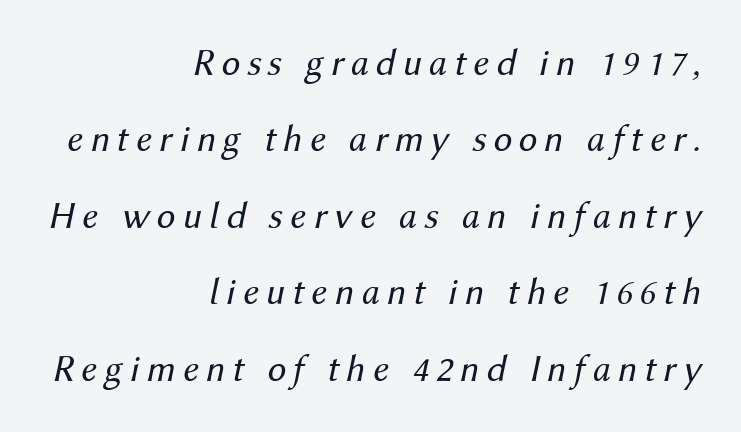
Weight: in the light-to-regular range. Just letters on the line, the space beneath them empty. Interline gaps are noticeably wide in this sample. Tall strokes in this sample are angled rather than plumb.
